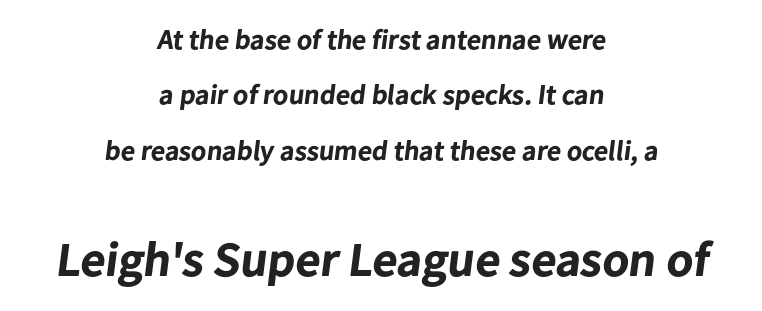
The image shows 49 px bold sans-serif type; set centered, loose line spacing (1.98x), normal letter spacing, not underlined; the second (bottom) block is 1.75x larger; low stroke contrast and a medium x-height.
